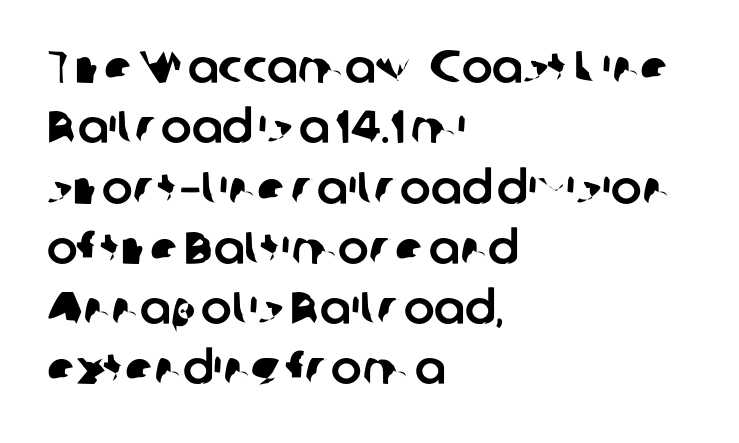
The image shows 46 px sans-serif type; set left-aligned, normal line spacing (1.31x), normal letter spacing, not underlined; low stroke contrast and a medium x-height.
